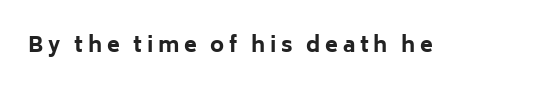
Characters remain perfectly vertical along every line. The letterforms stand isolated, each surrounded by extra space. The space directly below the letters is spotless. The glyphs have the mass of a bold cut.
